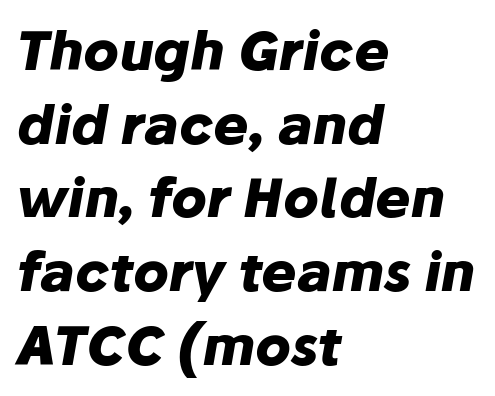
Each letter keeps its own natural width here, so spacing adapts to shape. The type is set solid horizontally, with unmodified tracking. The ragged edge is on the right, which tells us the setting is flush left. Quick note: italic.
